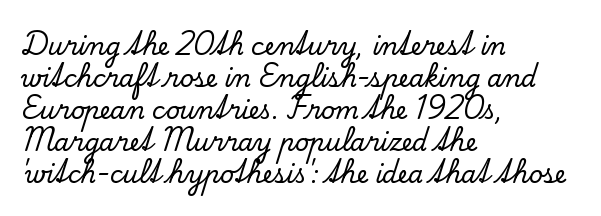
The image shows 24 px text type; set left-aligned, normal line spacing (1.33x), normal letter spacing, not underlined.
